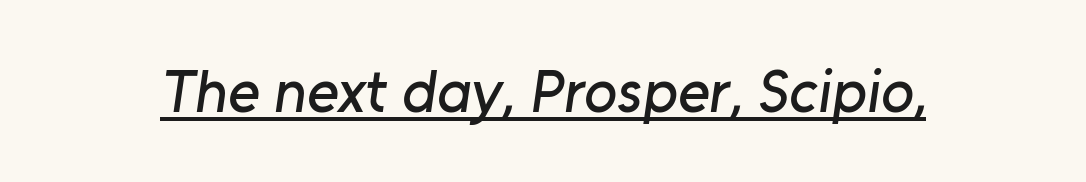
{"serif": "no", "width": "normal", "stroke_contrast": "low", "x_height": "medium", "monospaced": "no", "underline": "yes", "letter_spacing": "normal", "letter_spacing_em": 0.0, "glyph_px": 61}
